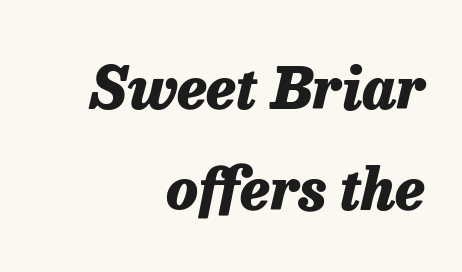
Note the varied advance widths — an 'i' is clearly narrower than an 'm'. Style check: oblique. Descenders are the only things crossing below the line. Heft: maximum for text — a bold. Does extra space separate the letters? No, they use regular spacing. The lines are quadded right.
